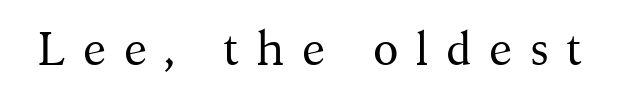
The image shows 47 px regular-weight serif type, upright; set unusually wide letter spacing (+0.36 em), not underlined; medium stroke contrast and a medium x-height.
